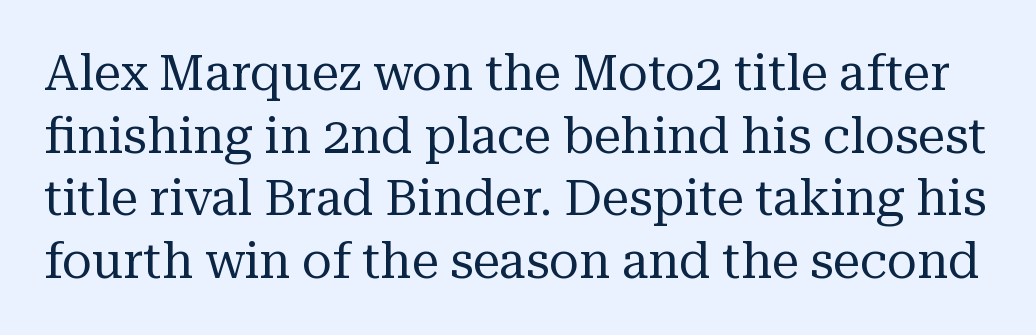
Caption: standard tracking, unaltered. This reads as an unemphasized weight, regular at the heaviest. Quick note: underline off. The letters advance in unequal steps, a hallmark of proportional type. Quick note: not italic, upright. The leading is moderate, giving the passage an even texture.
